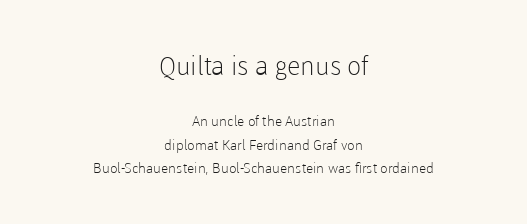
The strip under each line holds only bare page. Caption: upper text group enlarged, lower text group reduced. The lettering holds an erect, upright posture throughout. Does the copy run flush right? No — it is centered line by line.
